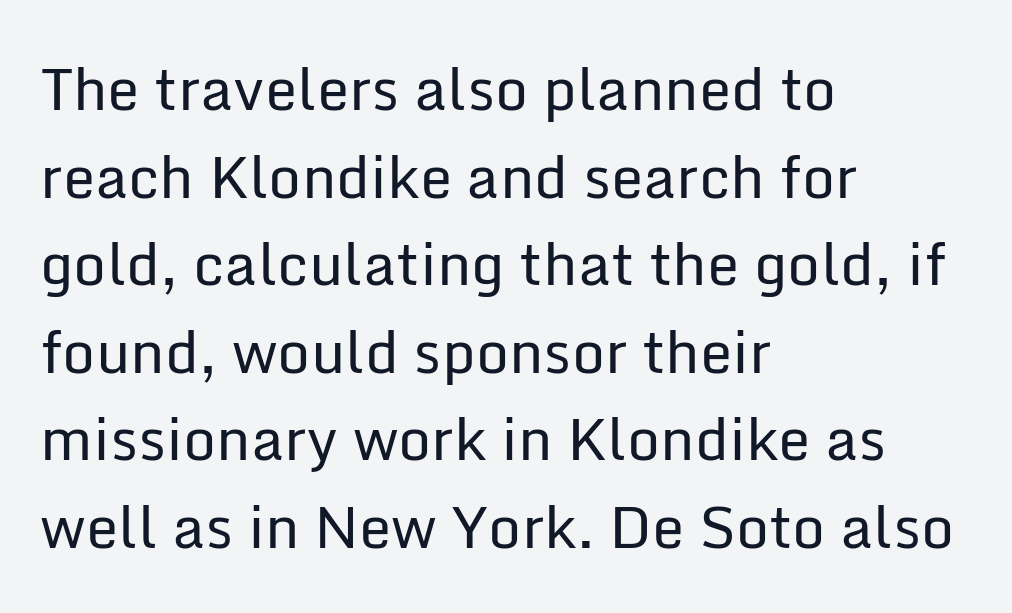
Looks like regular typesetting: each glyph gets only the width it needs. The rendering uses a moderate line-height, typical for paragraphs. This rendering leaves character spacing at its baseline value. The axis of the letterforms is exactly vertical.
